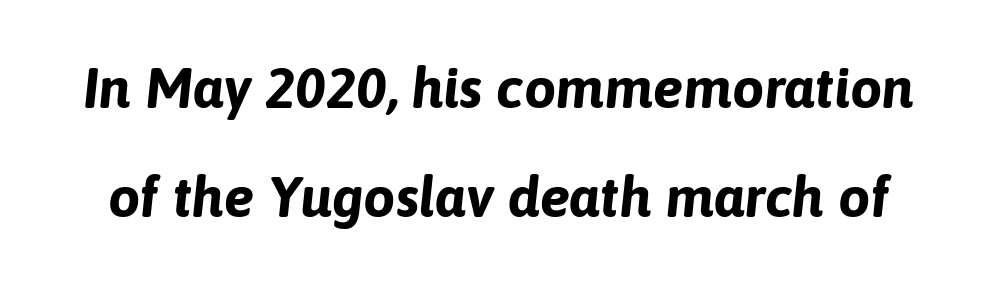
Q: Is the text bold? A: Yes.
Q: Is the text italic (slanted)? A: Yes, it leans right by about 6 degrees.
Q: Is the text underlined? A: No.
Q: Is the spacing between letters normal or unusually wide? A: Normal.
Q: Is the spacing between lines tight, normal or loose? A: Loose.
Q: Width (condensed, normal, or wide)? A: Normal.
Q: Stroke contrast? A: Low.
Q: x-height? A: Medium.
Q: Monospaced? A: No.
